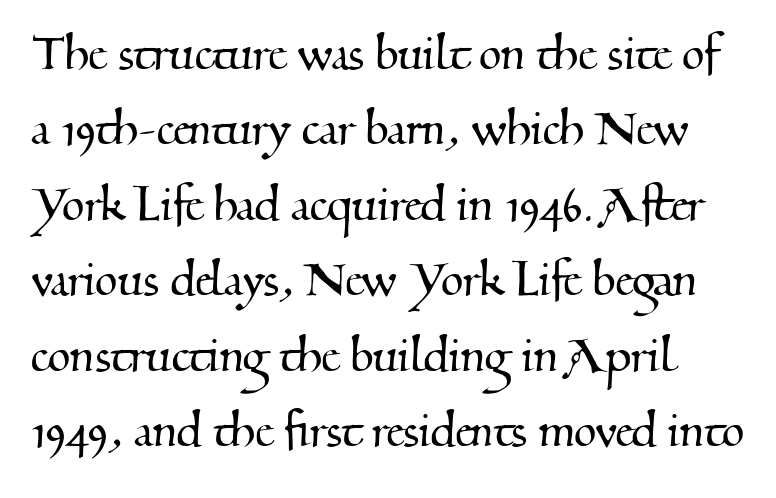
Q: Is the typeface a serif or a sans-serif typeface? A: Serif.
Q: Is the text underlined? A: No.
Q: Is the spacing between letters normal or unusually wide? A: Normal.
Q: Is the spacing between lines tight, normal or loose? A: Normal.
Q: Width (condensed, normal, or wide)? A: Normal.
Q: Stroke contrast? A: Medium.
Q: x-height? A: Small.
Q: Monospaced? A: No.
